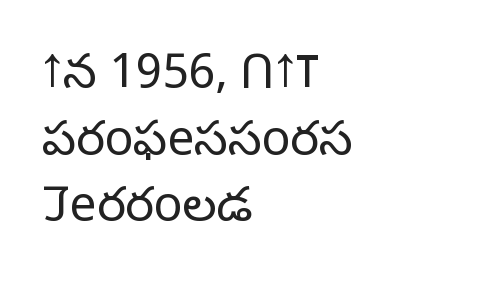
Examine the stroke ends and you'll find no serifs. Notice how the stems are strictly vertical — no italics here. The zone under the glyphs is completely vacant. The strokes are not fattened; the text isn't bold. The rendering anchors every line to the left-hand side.
